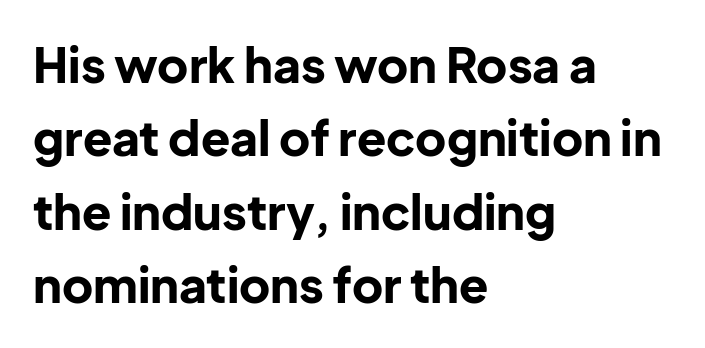
Notice how the passage keeps a crisp vertical edge on the left only. Varying glyph widths throughout — classic text-font behaviour. What kind of face is this? One without serifs — a sans. Whoever set this chose a conventional vertical rhythm. The font's upright variant was chosen for this text. Default kerning and tracking; the words read as compact shapes.
